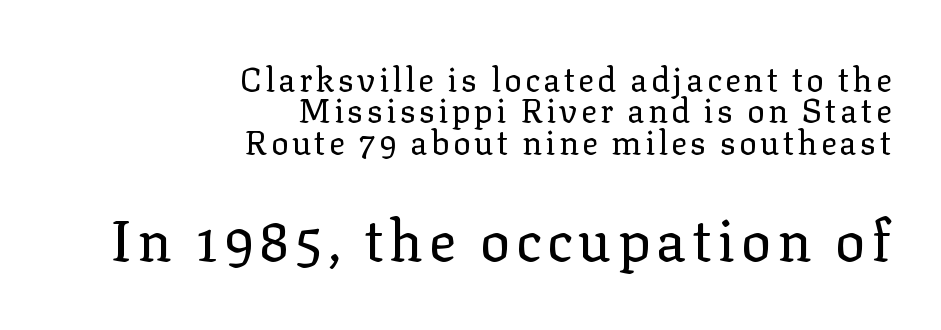
{"serif": "yes", "italic": "no", "bold": "no", "weight": "regular", "width": "normal", "stroke_contrast": "low", "x_height": "medium", "monospaced": "no", "underline": "no", "align": "right", "line_spacing": "tight", "line_spacing_ratio": 0.95, "larger_block": "second", "size_ratio": 1.73, "glyph_px": 57}
